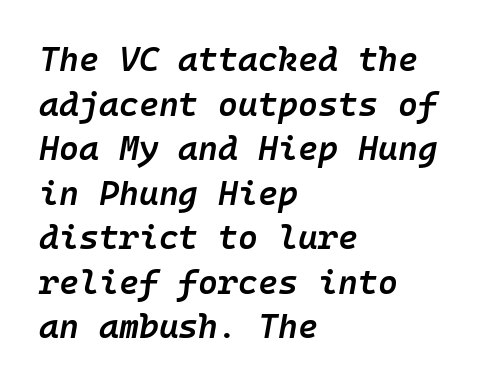
The letters are slanted; this is an italic face. Characters follow at the spacing the type designer built in. Students, observe: this is what conventionally led text looks like. A somewhat darkened texture: the type is semibold rather than bold. Short and long lines alike share a common starting point at left.
